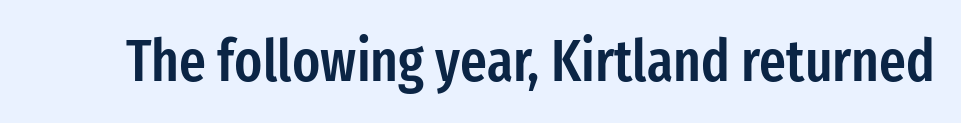
Each word holds together tightly as a unit, with standard inter-letter gaps. The text was rendered using a sans face with plain stroke endings. Glance below the letters and you will spot only blank space. Notice how the stems are strictly vertical — no italics here. This is moderately heavy type, rendered in semibold.
